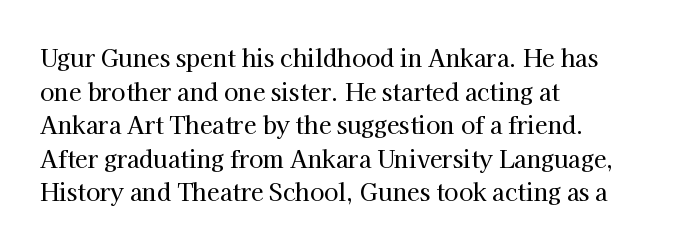
Q: Is the text italic (slanted)? A: No, it is upright.
Q: Is the text underlined? A: No.
Q: How is the paragraph aligned? A: Left-aligned.
Q: Is the spacing between letters normal or unusually wide? A: Normal.
Q: Is the spacing between lines tight, normal or loose? A: Normal.
